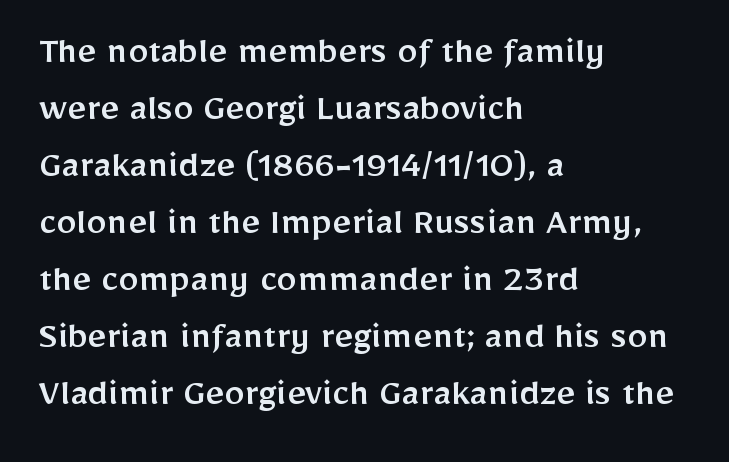
{"serif": "no", "italic": "no", "width": "normal", "stroke_contrast": "low", "x_height": "medium", "monospaced": "no", "underline": "no", "align": "left", "line_spacing": "normal", "line_spacing_ratio": 1.39, "letter_spacing": "normal", "letter_spacing_em": 0.0, "glyph_px": 41}
